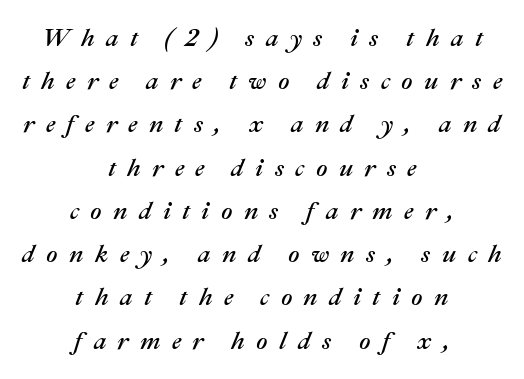
{"italic": "yes", "lean": "right", "slant_degrees": 22, "underline": "no", "align": "center", "line_spacing_ratio": 1.73, "letter_spacing": "wide", "letter_spacing_em": 0.45, "glyph_px": 25}
